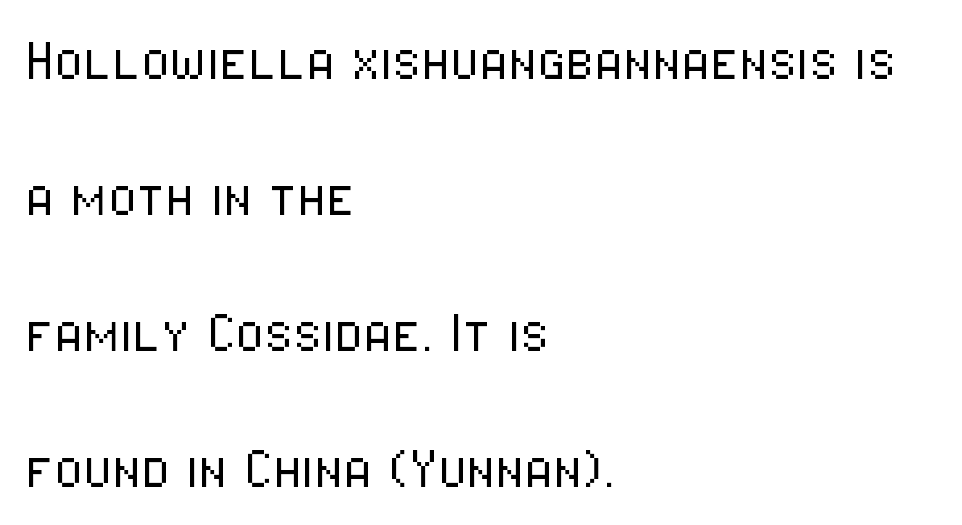
Q: Is the text bold? A: No.
Q: Is the text italic (slanted)? A: No, it is upright.
Q: Is the typeface a serif or a sans-serif typeface? A: Sans-serif.
Q: Is the text underlined? A: No.
Q: How is the paragraph aligned? A: Left-aligned.
Q: Is the spacing between letters normal or unusually wide? A: Normal.
Q: Is the spacing between lines tight, normal or loose? A: Loose.
Q: Width (condensed, normal, or wide)? A: Condensed.
Q: Stroke contrast? A: Low.
Q: x-height? A: Medium.
Q: Monospaced? A: No.
